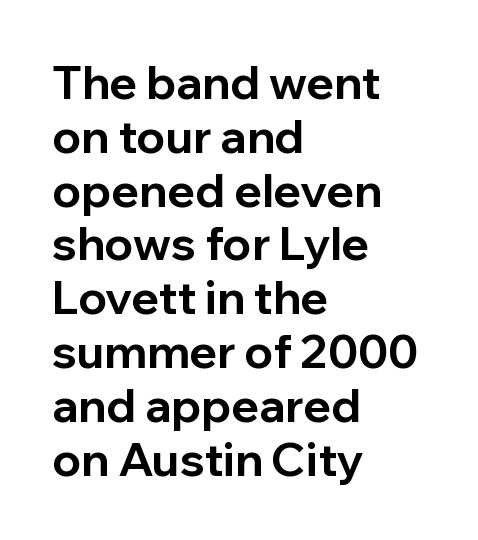
{"serif": "no", "italic": "no", "bold": "yes", "weight": "bold", "width": "normal", "stroke_contrast": "low", "x_height": "medium", "monospaced": "no", "underline": "no", "align": "left", "line_spacing_ratio": 1.17, "letter_spacing": "normal", "letter_spacing_em": 0.0, "glyph_px": 46}
